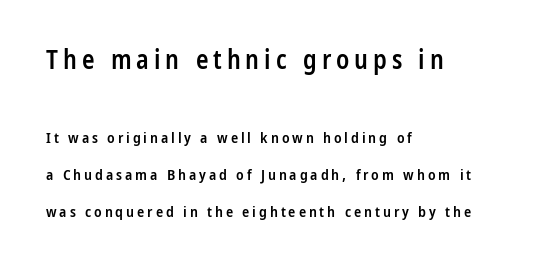
{"italic": "no", "bold": "semi", "underline": "no", "align": "left", "line_spacing": "loose", "line_spacing_ratio": 2.45, "larger_block": "first", "size_ratio": 1.73, "glyph_px": 26}
